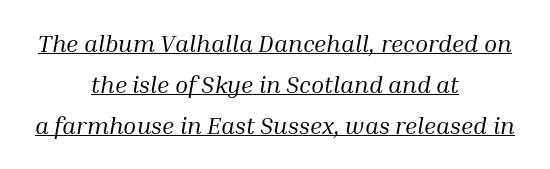
No letter is thick-stroked: the sample isn't bold. Typeset on center — no edge is straight. Inter-character spacing is left at the font's built-in metrics. Underlining? Definitely there. Style check: oblique.
